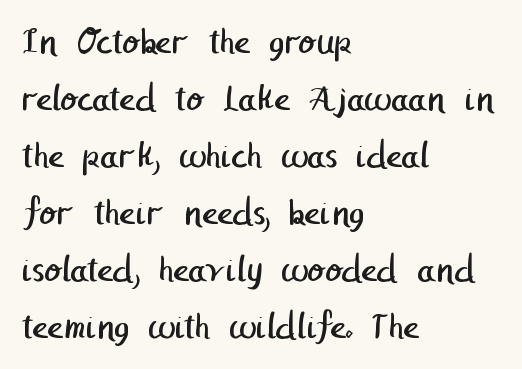
Interline gaps are of average width in this sample. This sample is left-justified, so line endings fall wherever the words run out. Stem width sits at or under what a default text font uses. The tracking reads as untouched default to a designer's eye. The passage shown is typeset with a sans-serif family.
